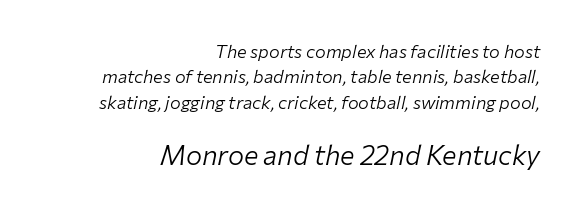
The lines are quadded right. The font's italic variant was chosen for this text. Here the second block reads like a headline and the first like body copy. Anything drawn beneath the words? Only blank space.
